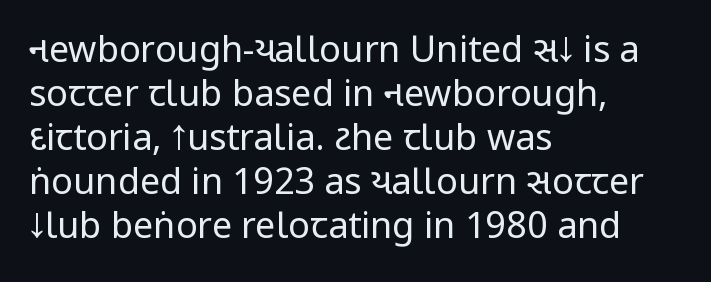
Typeset ragged right — the left edge is the straight one. It's the straight-up-and-down kind of type. Look at the tracking — it's just the regular setting, nothing added. Note: no serifs on the glyphs. The zone under the glyphs is completely vacant.
